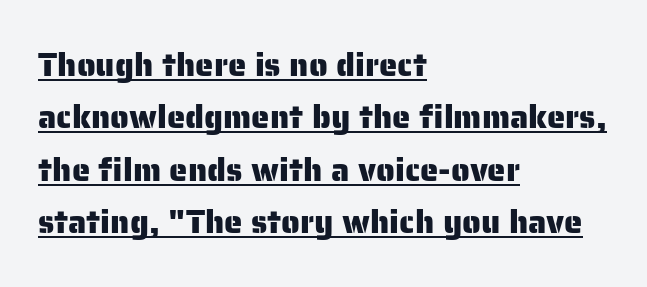
{"serif": "no", "italic": "no", "width": "normal", "stroke_contrast": "low", "x_height": "medium", "monospaced": "no", "underline": "yes", "align": "left", "line_spacing": "normal", "line_spacing_ratio": 1.59, "letter_spacing": "normal", "letter_spacing_em": 0.0, "glyph_px": 33}
